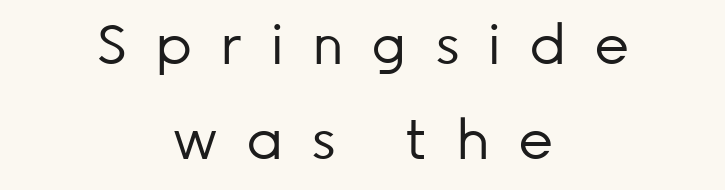
{"serif": "no", "italic": "no", "bold": "no", "weight": "regular", "width": "normal", "stroke_contrast": "low", "x_height": "medium", "monospaced": "no", "underline": "no", "align": "center", "line_spacing_ratio": 1.72, "letter_spacing": "wide", "letter_spacing_em": 0.5, "glyph_px": 55}
